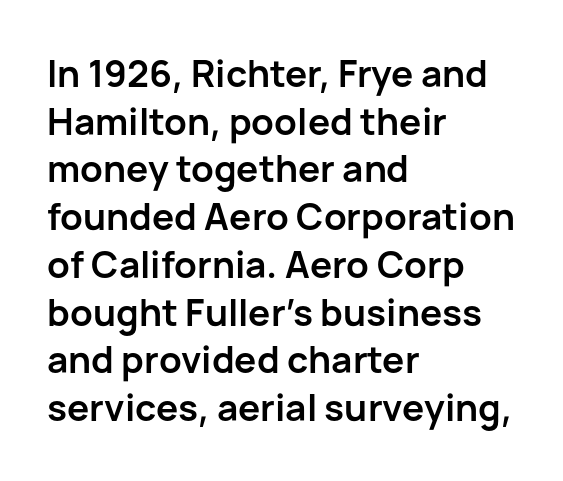
The image shows 37 px semibold sans-serif type, upright; set left-aligned, normal line spacing (1.29x), normal letter spacing, not underlined; low stroke contrast and a medium x-height.
